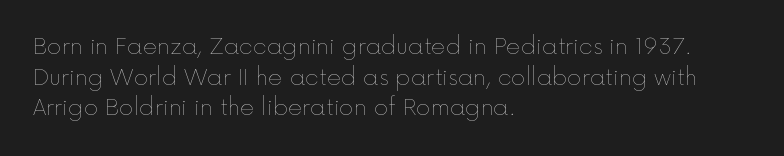
Q: Is the text bold? A: No.
Q: Is the text italic (slanted)? A: No, it is upright.
Q: Is the text underlined? A: No.
Q: How is the paragraph aligned? A: Left-aligned.
Q: Is the spacing between letters normal or unusually wide? A: Normal.
Q: Is the spacing between lines tight, normal or loose? A: Normal.
